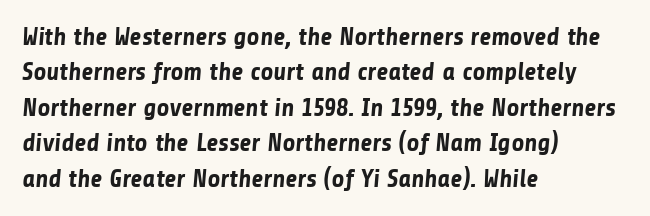
{"bold": "yes", "underline": "no", "align": "left", "line_spacing": "normal", "line_spacing_ratio": 1.42, "letter_spacing": "normal", "letter_spacing_em": 0.0, "glyph_px": 25}
